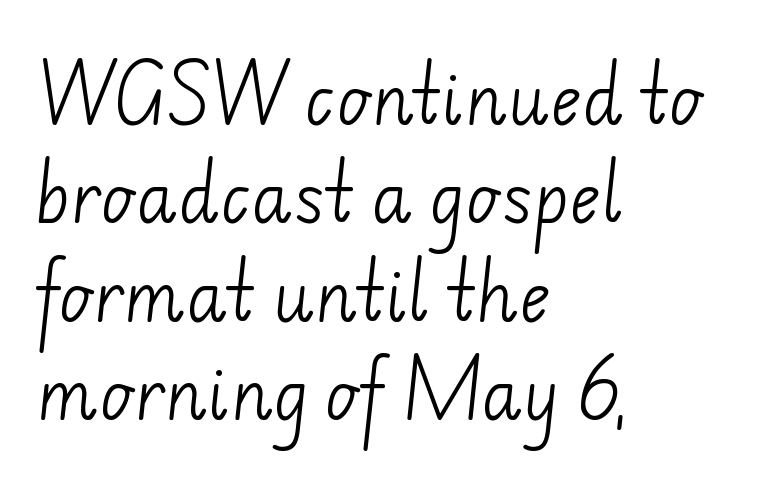
Q: Is the text bold? A: No.
Q: Is the typeface a serif or a sans-serif typeface? A: Sans-serif.
Q: Is the text underlined? A: No.
Q: How is the paragraph aligned? A: Left-aligned.
Q: Is the spacing between letters normal or unusually wide? A: Normal.
Q: Is the spacing between lines tight, normal or loose? A: Normal.
Q: Width (condensed, normal, or wide)? A: Normal.
Q: Stroke contrast? A: Low.
Q: x-height? A: Small.
Q: Monospaced? A: No.
